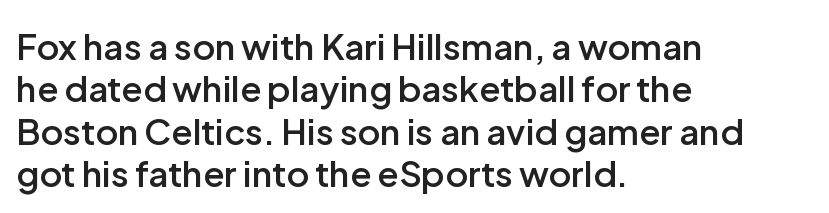
The image shows 35 px semibold sans-serif type, upright; set left-aligned, line spacing 1.21x, normal letter spacing, not underlined; low stroke contrast and a medium x-height.
